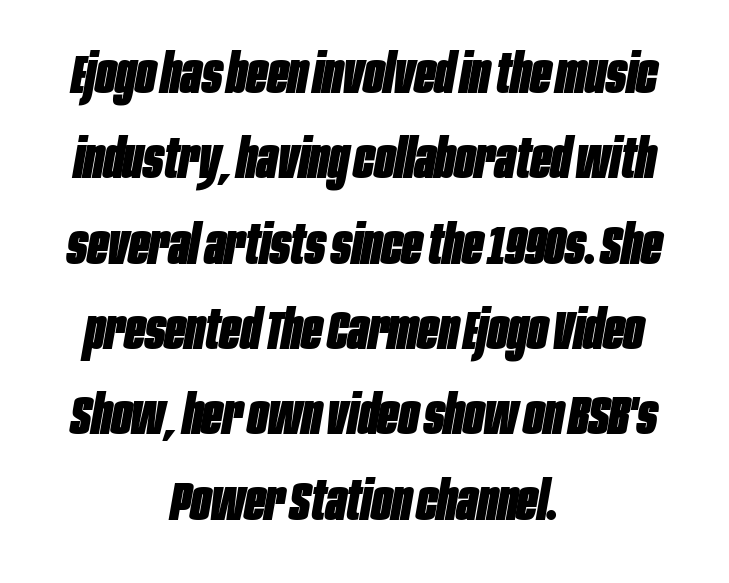
The zone under the glyphs is completely vacant. The type is set solid horizontally, with unmodified tracking. The font's italic variant was chosen for this text. Varying glyph widths throughout — classic text-font behaviour.
